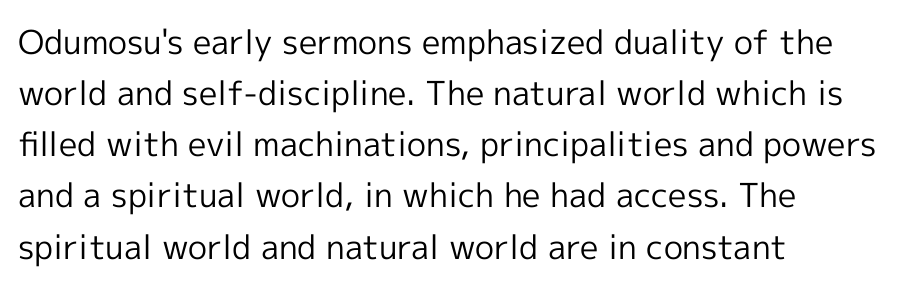
{"serif": "no", "italic": "no", "bold": "no", "weight": "regular", "width": "normal", "x_height": "medium", "monospaced": "no", "underline": "no", "align": "left", "line_spacing": "normal", "line_spacing_ratio": 1.55, "letter_spacing": "normal", "letter_spacing_em": 0.0, "glyph_px": 33}
